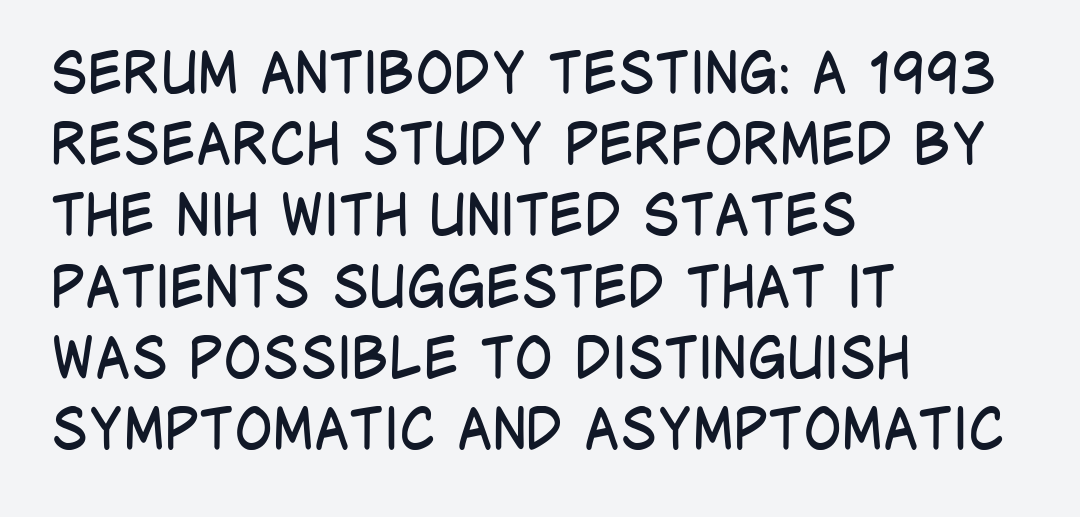
Summary of vertical rhythm: regular, with standard interline spacing. Here the designer chose a conventional face with non-uniform glyph widths. Quick note: not italic, upright. The characters display no serif detailing; their extremities are plain. Nobody drew a line under any word here. Standard letterfit; no display-style spreading of the glyphs.
